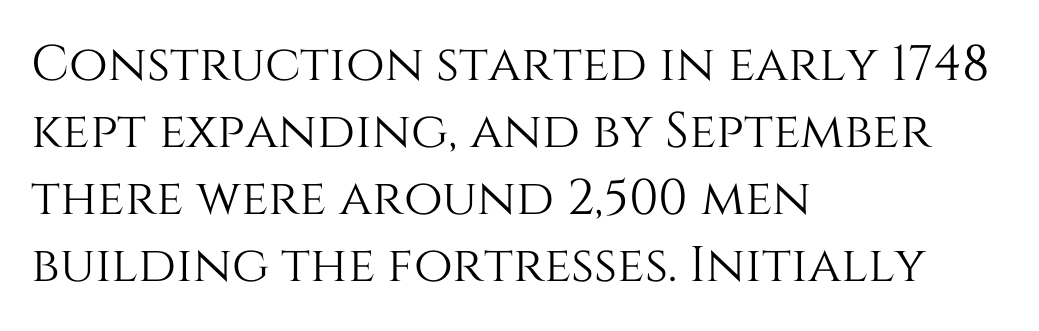
The image shows 50 px text type, upright; set left-aligned, normal line spacing (1.34x), normal letter spacing, not underlined; medium stroke contrast and a large x-height.
